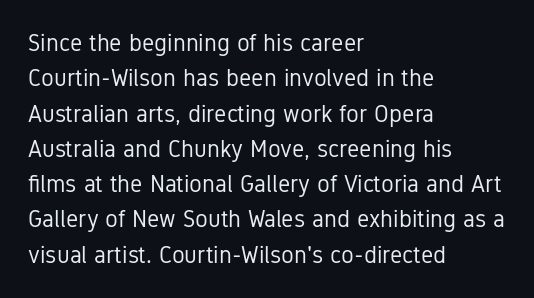
Q: Is the text bold? A: No.
Q: Is the text italic (slanted)? A: No, it is upright.
Q: Is the text underlined? A: No.
Q: How is the paragraph aligned? A: Left-aligned.
Q: Is the spacing between letters normal or unusually wide? A: Normal.
Q: Is the spacing between lines tight, normal or loose? A: Normal.
